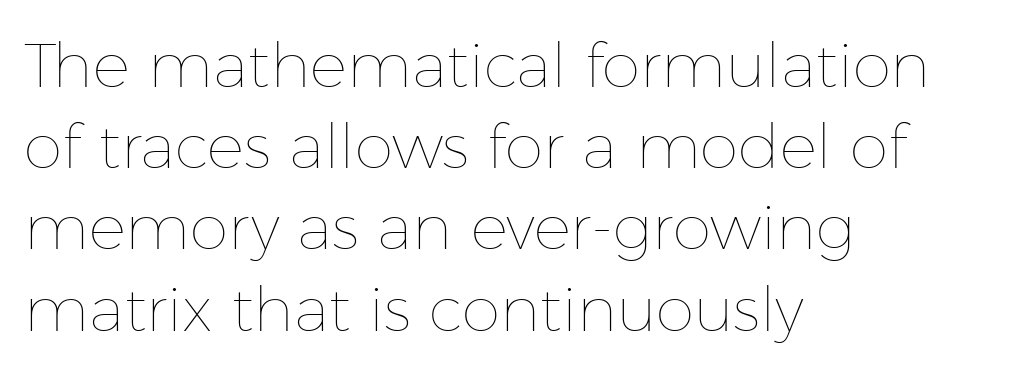
Q: Is the text bold? A: No.
Q: Is the text italic (slanted)? A: No, it is upright.
Q: Is the text underlined? A: No.
Q: How is the paragraph aligned? A: Left-aligned.
Q: Is the spacing between letters normal or unusually wide? A: Normal.
Q: Is the spacing between lines tight, normal or loose? A: Normal.
Q: Width (condensed, normal, or wide)? A: Normal.
Q: Stroke contrast? A: Low.
Q: x-height? A: Medium.
Q: Monospaced? A: No.
